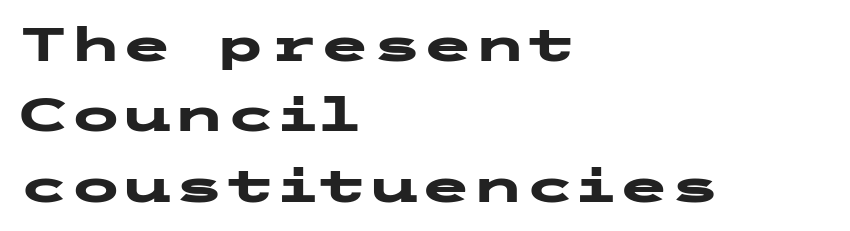
The image shows 47 px heavy, wide sans-serif type, upright; set left-aligned, normal line spacing (1.5x), normal letter spacing, not underlined; low stroke contrast and a medium x-height.
